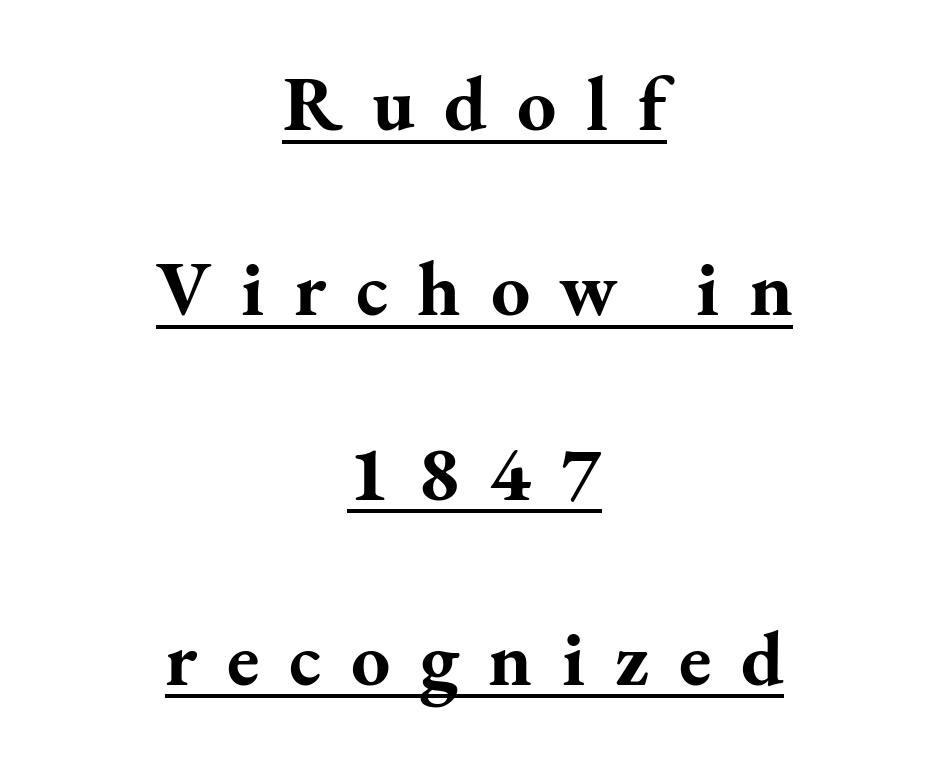
Q: Is the text bold? A: Yes.
Q: Is the text italic (slanted)? A: No, it is upright.
Q: Is the typeface a serif or a sans-serif typeface? A: Serif.
Q: Is the text underlined? A: Yes.
Q: How is the paragraph aligned? A: Centered.
Q: Is the spacing between letters normal or unusually wide? A: Unusually wide.
Q: Is the spacing between lines tight, normal or loose? A: Loose.
Q: Width (condensed, normal, or wide)? A: Normal.
Q: Stroke contrast? A: Medium.
Q: x-height? A: Small.
Q: Monospaced? A: No.
